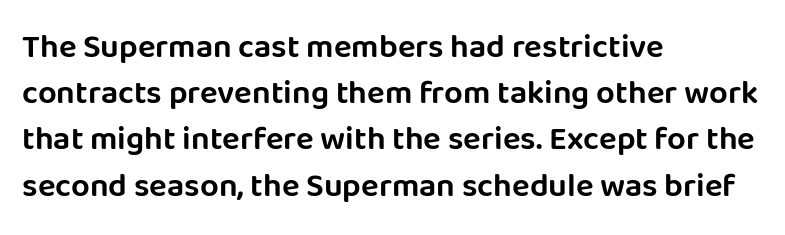
Serif or sans? Sans — the stroke terminals are bare. Caption: standard tracking, unaltered. Rendered with straight, roman letterforms. Here the designer chose a conventional face with non-uniform glyph widths. Words float on clear page, feet unadorned.
